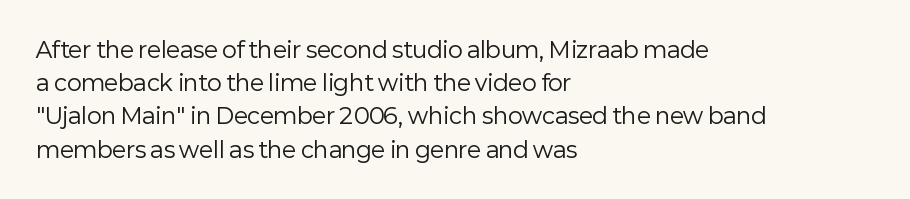
{"italic": "no", "bold": "no", "underline": "no", "align": "left", "line_spacing": "normal", "line_spacing_ratio": 1.51, "letter_spacing": "normal", "letter_spacing_em": 0.0, "glyph_px": 22}
